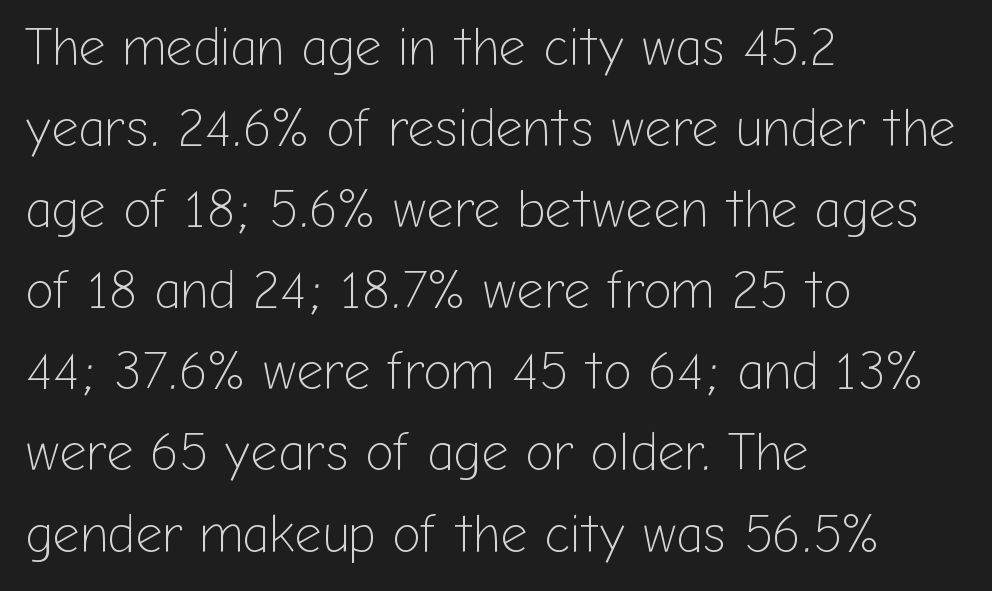
Q: Is the text bold? A: No.
Q: Is the text italic (slanted)? A: No, it is upright.
Q: Is the typeface a serif or a sans-serif typeface? A: Sans-serif.
Q: Is the text underlined? A: No.
Q: How is the paragraph aligned? A: Left-aligned.
Q: Is the spacing between letters normal or unusually wide? A: Normal.
Q: Is the spacing between lines tight, normal or loose? A: Normal.
Q: Width (condensed, normal, or wide)? A: Normal.
Q: Stroke contrast? A: Low.
Q: x-height? A: Medium.
Q: Monospaced? A: No.
